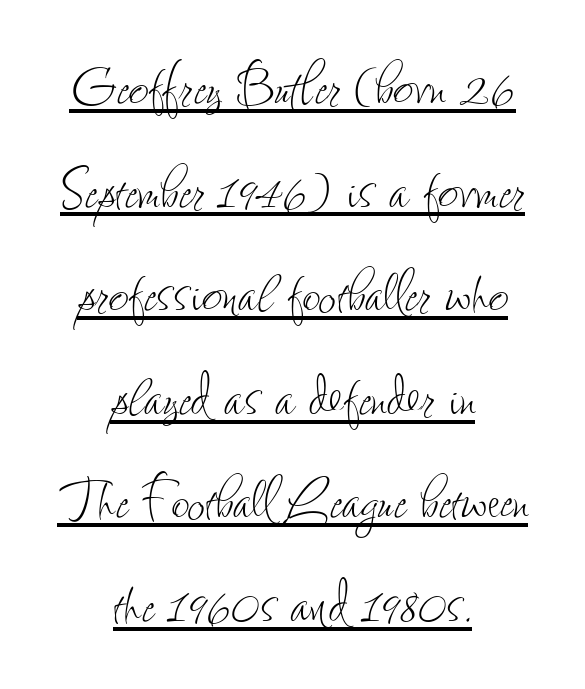
The letters advance in unequal steps, a hallmark of proportional type. Check the space under the baseline: a stroke is drawn there. The line texture is even and compact thanks to regular tracking. Horizontal alignment here is central, giving a formal, balanced look. A typesetter would call this leading conventional body-copy spacing.
